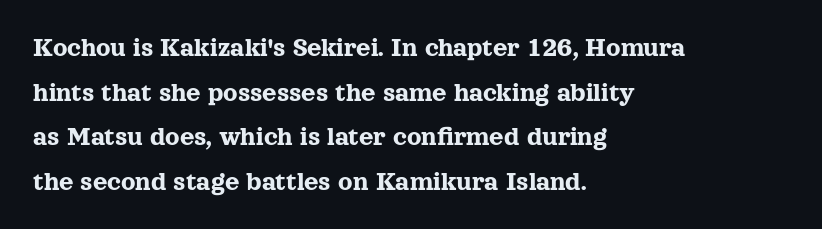
Compared with typical paragraphs, the rows here are spaced about the same. Yep, those are serifs on the letters. The face used here is rendered with its standard letterfit. Descenders hang freely into open space. Varying glyph widths throughout — classic text-font behaviour.
